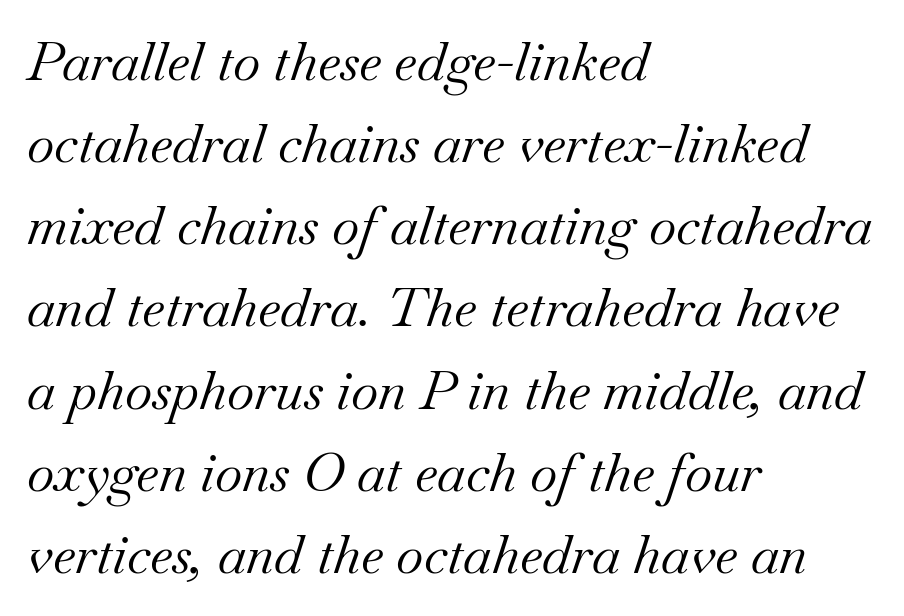
The image shows 53 px regular-weight serif type, italic (leaning right); set left-aligned, normal line spacing (1.55x), normal letter spacing, not underlined; medium stroke contrast and a small x-height.
